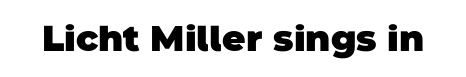
Anything drawn beneath the words? Only blank space. Think of a printed novel: that variable character pitch is what you see here. Observe the absence of serifs on each vertical stroke in this sample. These words are printed bold, with thick strokes throughout.
